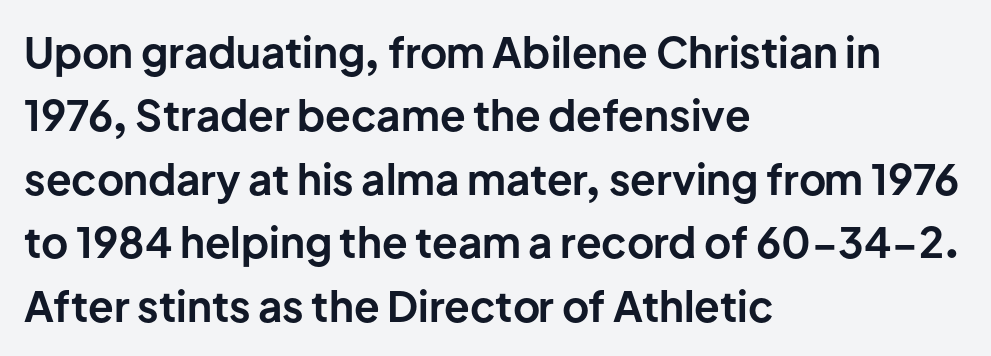
The image shows 42 px bold sans-serif type, upright; set left-aligned, normal line spacing (1.51x), normal letter spacing, not underlined; low stroke contrast and a medium x-height.
